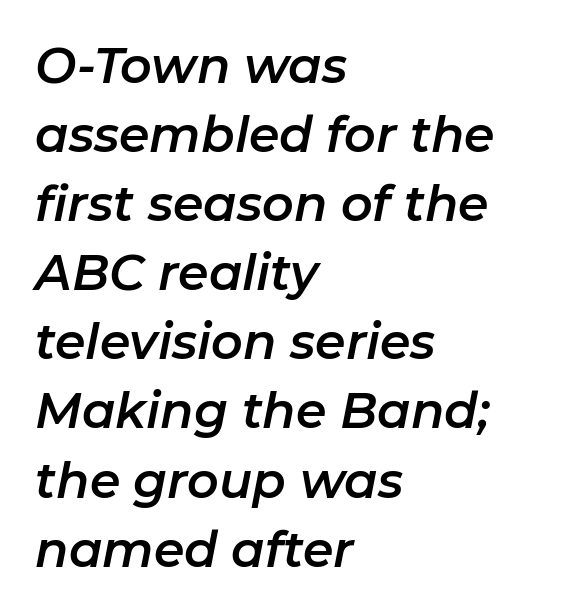
The image shows 49 px text type, italic (leaning right); set left-aligned, normal line spacing (1.41x), normal letter spacing, not underlined; low stroke contrast and a medium x-height.
